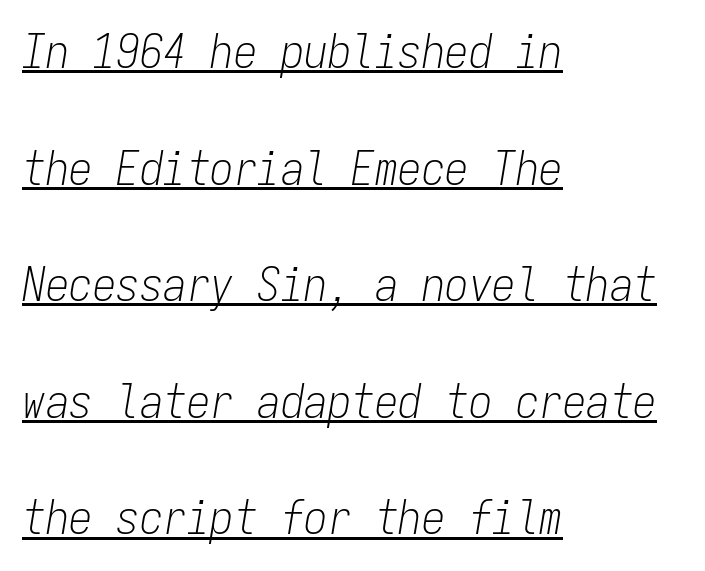
Q: Is the text bold? A: No.
Q: Is the text italic (slanted)? A: Yes, it leans right by about 9 degrees.
Q: Is the text underlined? A: Yes.
Q: How is the paragraph aligned? A: Left-aligned.
Q: Is the spacing between letters normal or unusually wide? A: Normal.
Q: Is the spacing between lines tight, normal or loose? A: Loose.
Q: Width (condensed, normal, or wide)? A: Condensed.
Q: Stroke contrast? A: Low.
Q: x-height? A: Medium.
Q: Monospaced? A: Yes.
